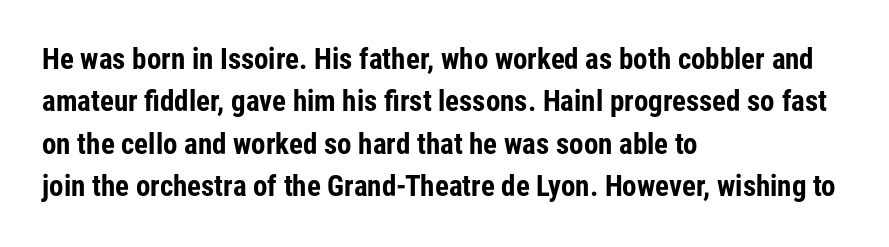
The image shows 29 px bold, condensed sans-serif type, upright; set left-aligned, normal line spacing (1.46x), normal letter spacing, not underlined; low stroke contrast and a medium x-height.
